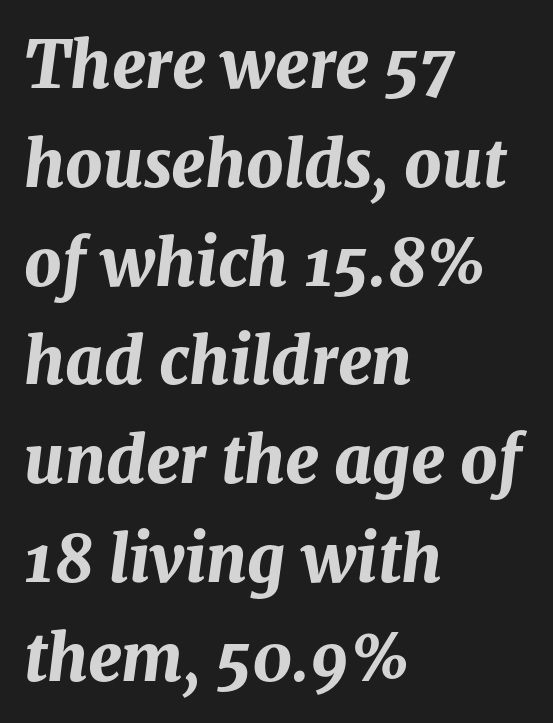
Q: Is the text bold? A: Yes.
Q: Is the text italic (slanted)? A: Yes, it leans right by about 8 degrees.
Q: Is the text underlined? A: No.
Q: How is the paragraph aligned? A: Left-aligned.
Q: Is the spacing between letters normal or unusually wide? A: Normal.
Q: Is the spacing between lines tight, normal or loose? A: Normal.
Q: Width (condensed, normal, or wide)? A: Normal.
Q: Stroke contrast? A: Medium.
Q: x-height? A: Medium.
Q: Monospaced? A: No.
